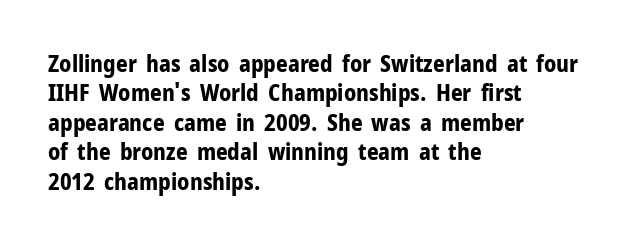
{"italic": "no", "bold": "yes", "underline": "no", "align": "left", "line_spacing": "normal", "line_spacing_ratio": 1.28, "letter_spacing": "normal", "letter_spacing_em": 0.0, "glyph_px": 23}
